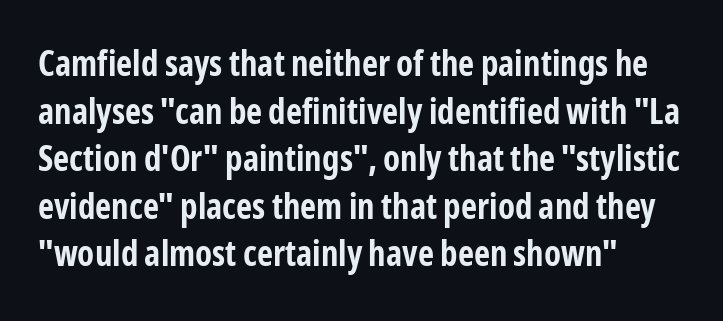
{"serif": "no", "italic": "no", "bold": "yes", "weight": "bold", "width": "condensed", "stroke_contrast": "low", "x_height": "medium", "monospaced": "no", "underline": "no", "align": "left", "line_spacing": "normal", "line_spacing_ratio": 1.36, "letter_spacing": "normal", "letter_spacing_em": 0.0, "glyph_px": 35}
